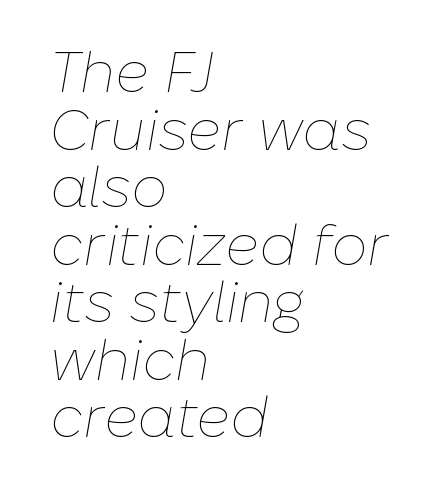
The image shows 57 px thin type, italic (leaning right); set left-aligned, tight line spacing (1.01x), normal letter spacing, not underlined; low stroke contrast and a medium x-height.
